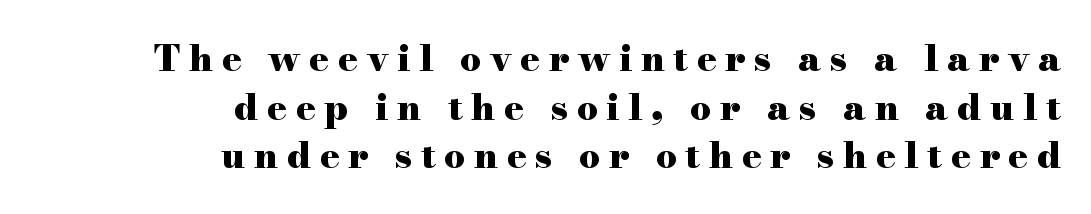
The face used here has the dense, thick strokes of a bold. A clean baseline with only descenders dipping below it. The setting favours the right margin, as signatures and pull-quotes sometimes do. Do the characters align in a grid? No, the font is proportional.
